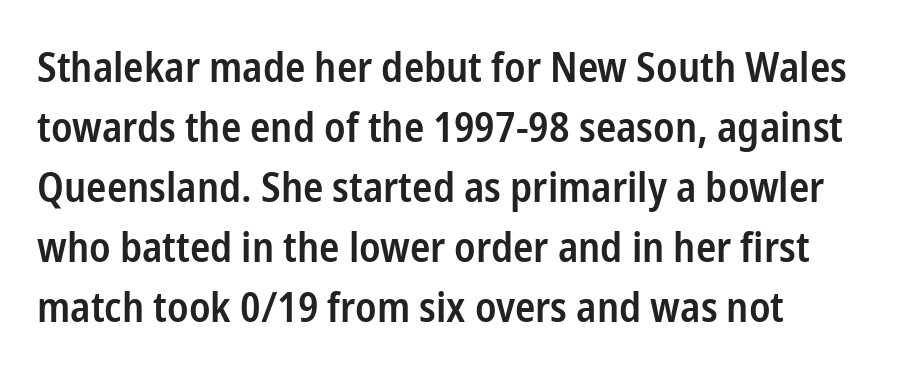
The image shows 42 px semibold, condensed sans-serif type, upright; set left-aligned, normal line spacing (1.43x), normal letter spacing, not underlined; low stroke contrast and a medium x-height.
